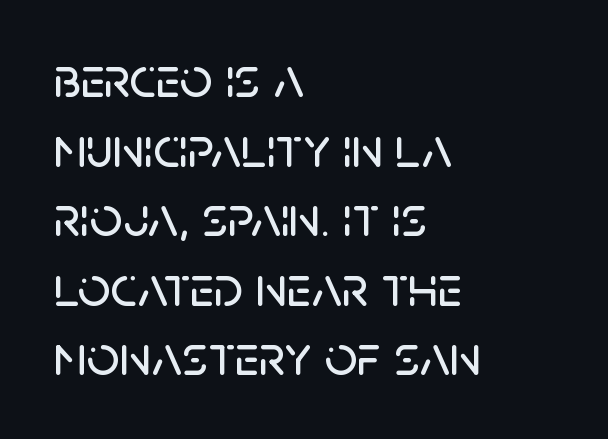
Q: Is the text italic (slanted)? A: No, it is upright.
Q: Is the typeface a serif or a sans-serif typeface? A: Sans-serif.
Q: Is the text underlined? A: No.
Q: How is the paragraph aligned? A: Left-aligned.
Q: Is the spacing between letters normal or unusually wide? A: Normal.
Q: Width (condensed, normal, or wide)? A: Normal.
Q: Stroke contrast? A: Low.
Q: x-height? A: Large.
Q: Monospaced? A: No.
